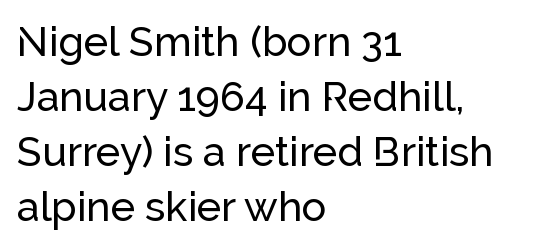
The image shows 41 px sans-serif type, upright; set left-aligned, normal line spacing (1.34x), normal letter spacing, not underlined; low stroke contrast and a medium x-height.
